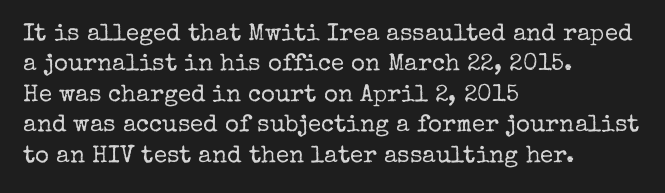
The image shows 24 px text type, upright; set left-aligned, normal line spacing (1.27x), normal letter spacing, not underlined.
